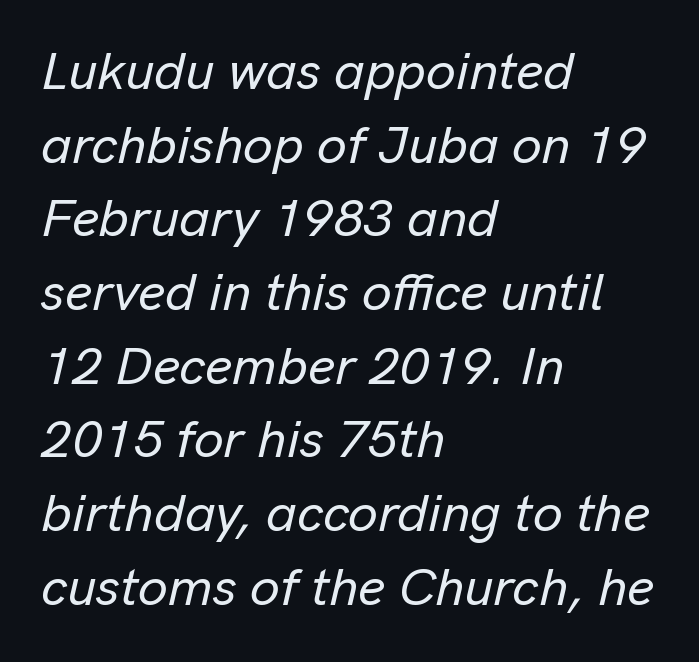
Q: Is the text italic (slanted)? A: Yes, it leans right by about 13 degrees.
Q: Is the text underlined? A: No.
Q: How is the paragraph aligned? A: Left-aligned.
Q: Is the spacing between letters normal or unusually wide? A: Normal.
Q: Is the spacing between lines tight, normal or loose? A: Normal.
Q: Width (condensed, normal, or wide)? A: Normal.
Q: Stroke contrast? A: Low.
Q: x-height? A: Medium.
Q: Monospaced? A: No.
